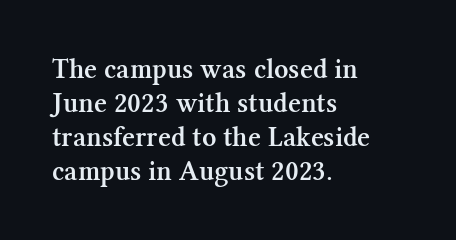
A typesetter would mark this as roman, not italic. Unlike a clean sans, this face finishes its strokes with serifs. The lines in this sample share a left origin and differ only in where they stop. The words here are not underlined. These lines are rendered in a variable-pitch font.
